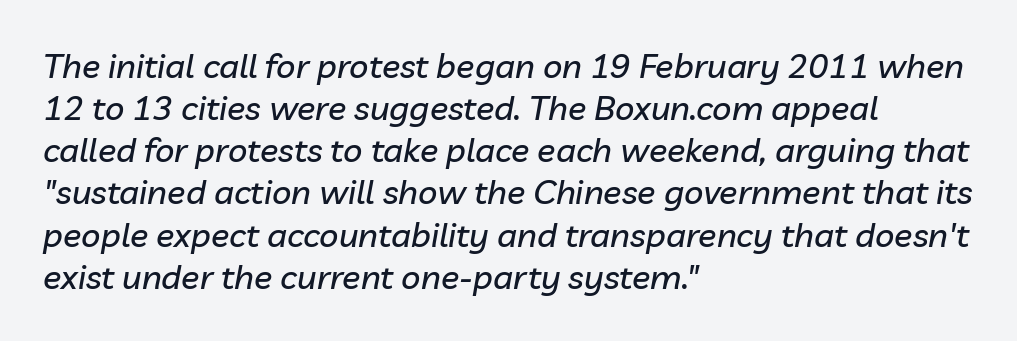
These lines keep a tight, regular rhythm from letter to letter. Proportional: the letters do not fall into vertical columns. Decoration check: the copy has no underline. Emphasis-style slanted type is in use.
